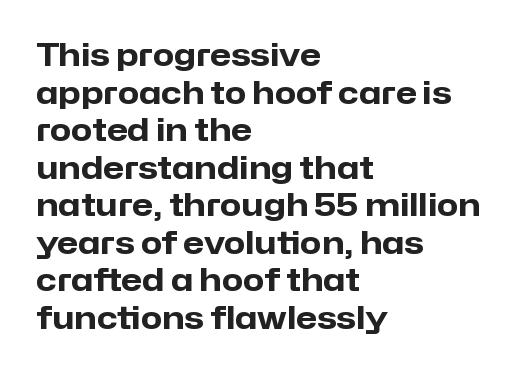
Q: Is the text bold? A: Yes.
Q: Is the text italic (slanted)? A: No, it is upright.
Q: Is the typeface a serif or a sans-serif typeface? A: Sans-serif.
Q: Is the text underlined? A: No.
Q: How is the paragraph aligned? A: Left-aligned.
Q: Is the spacing between letters normal or unusually wide? A: Normal.
Q: Width (condensed, normal, or wide)? A: Normal.
Q: Stroke contrast? A: Low.
Q: x-height? A: Medium.
Q: Monospaced? A: No.
